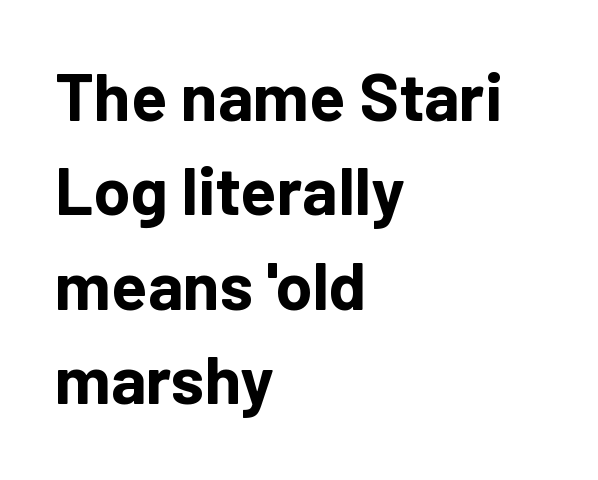
Examine the stroke ends and you'll find no serifs. Here the designer chose a conventional face with non-uniform glyph widths. Typesetter's note: full bold, strokes at maximum text heaviness. Does the copy run flush right? No — it runs flush left. Every stem runs plumb, perpendicular to the baseline.
